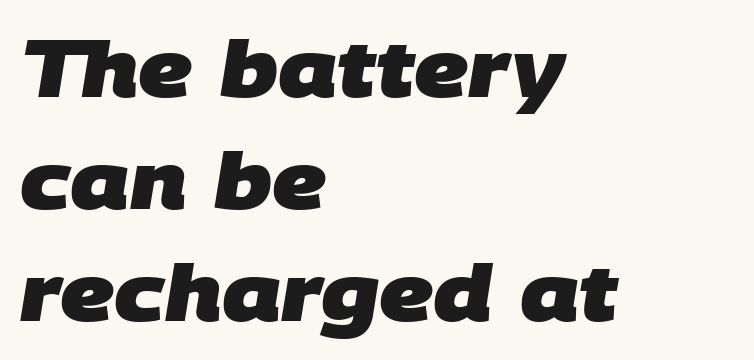
Q: Is the text bold? A: Yes.
Q: Is the typeface a serif or a sans-serif typeface? A: Sans-serif.
Q: Is the text underlined? A: No.
Q: How is the paragraph aligned? A: Left-aligned.
Q: Is the spacing between letters normal or unusually wide? A: Normal.
Q: Is the spacing between lines tight, normal or loose? A: Normal.
Q: Width (condensed, normal, or wide)? A: Normal.
Q: Stroke contrast? A: Low.
Q: x-height? A: Large.
Q: Monospaced? A: No.
